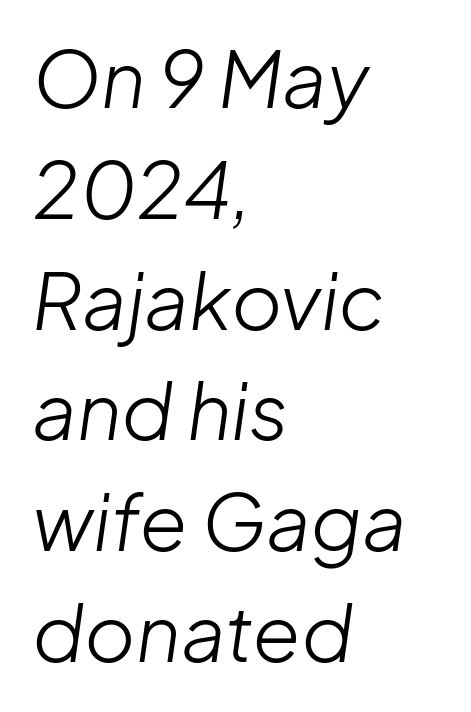
The image shows 78 px light type, italic (leaning right); set left-aligned, normal line spacing (1.42x), normal letter spacing, not underlined; low stroke contrast and a medium x-height.
